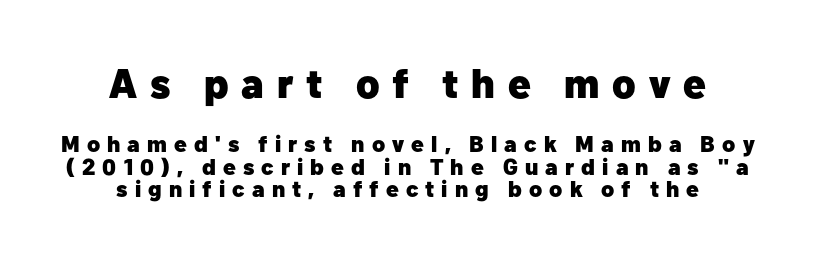
The passage shown has open, widely tracked lettering throughout. A typesetter would label this face a sans. Think of a printed novel: that variable character pitch is what you see here. Strong, thick strokes mark this as bold type.
